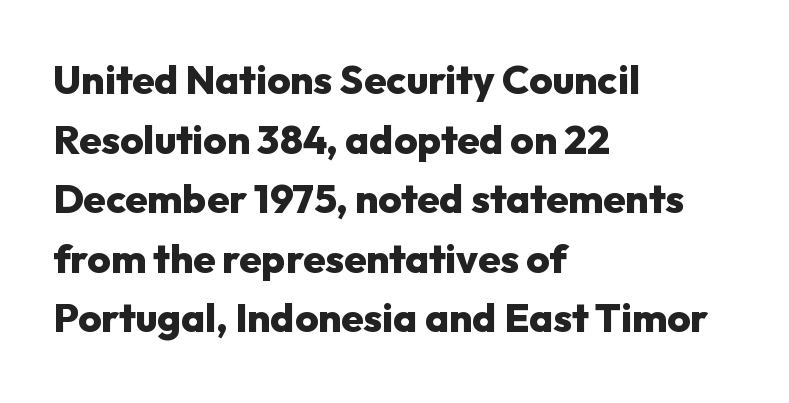
Q: Is the text bold? A: Yes.
Q: Is the text italic (slanted)? A: No, it is upright.
Q: Is the typeface a serif or a sans-serif typeface? A: Sans-serif.
Q: Is the text underlined? A: No.
Q: How is the paragraph aligned? A: Left-aligned.
Q: Is the spacing between letters normal or unusually wide? A: Normal.
Q: Is the spacing between lines tight, normal or loose? A: Normal.
Q: Width (condensed, normal, or wide)? A: Normal.
Q: Stroke contrast? A: Low.
Q: x-height? A: Medium.
Q: Monospaced? A: No.
